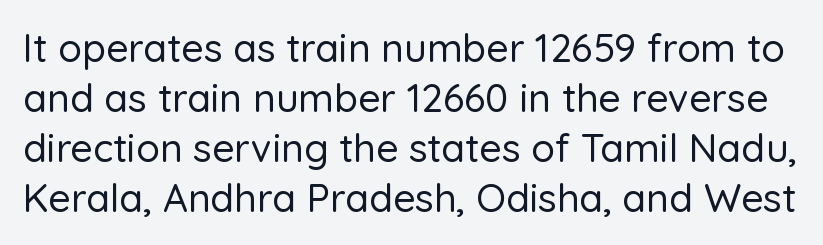
The image shows 39 px sans-serif type, upright; set normal line spacing (1.28x), normal letter spacing, not underlined; low stroke contrast and a medium x-height.
